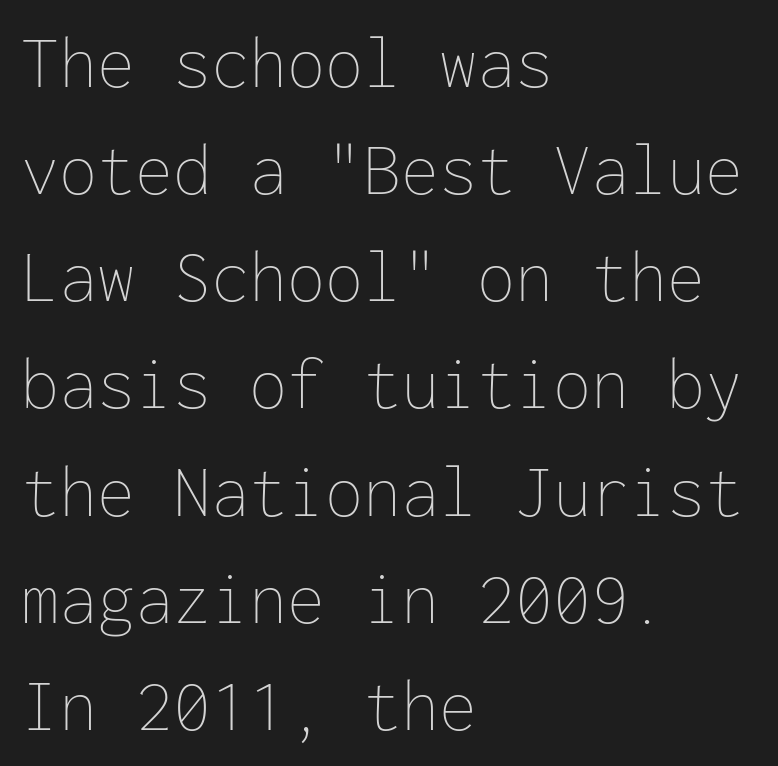
The image shows 76 px thin type, upright, monospaced; set left-aligned, normal line spacing (1.41x), normal letter spacing, not underlined; low stroke contrast and a medium x-height.
